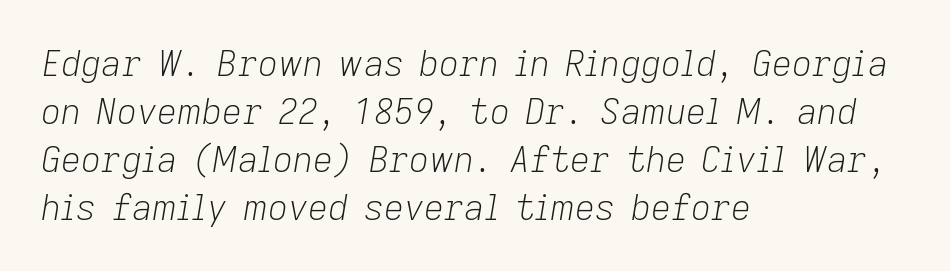
The image shows 35 px light type, italic (leaning right); set left-aligned, normal line spacing (1.37x), normal letter spacing, not underlined; low stroke contrast and a medium x-height.
